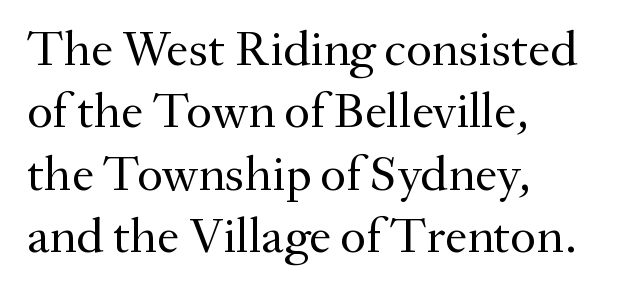
The face used here is rendered with its standard letterfit. Caption: multi-line text, flush left, ragged right. The weight would be labelled regular, book, light, or lighter still. Notice how the stems are strictly vertical — no italics here. Lines of text with bare space underneath.
